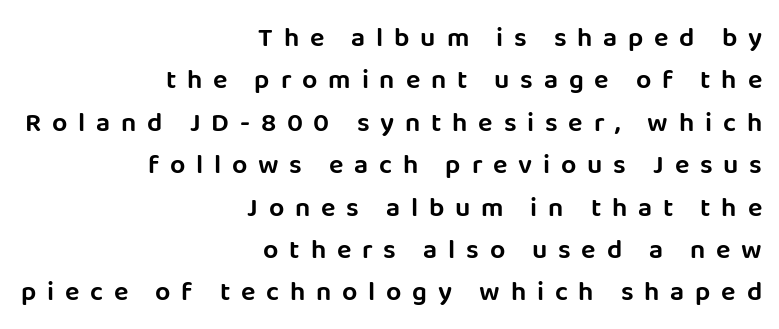
Q: Is the text italic (slanted)? A: No, it is upright.
Q: Is the text underlined? A: No.
Q: How is the paragraph aligned? A: Right-aligned.
Q: Is the spacing between letters normal or unusually wide? A: Unusually wide.
Q: Is the spacing between lines tight, normal or loose? A: Normal.
